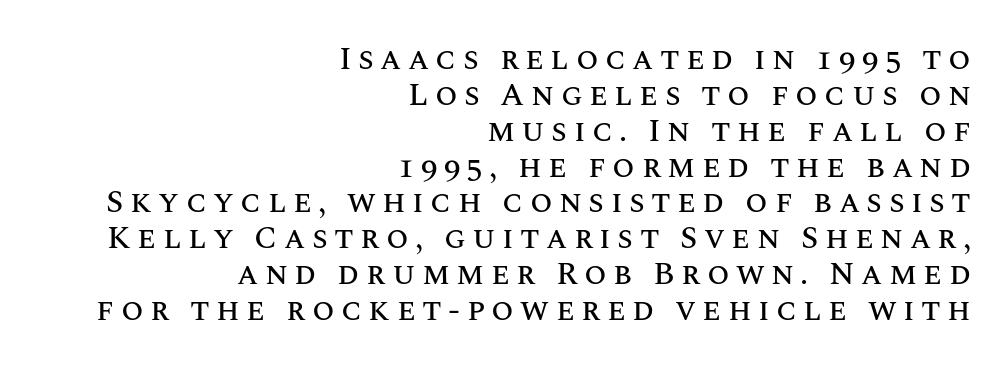
The image shows 32 px text type, upright; set right-aligned, tight line spacing (1.12x), unusually wide letter spacing (+0.2 em), not underlined; medium stroke contrast and a large x-height.
